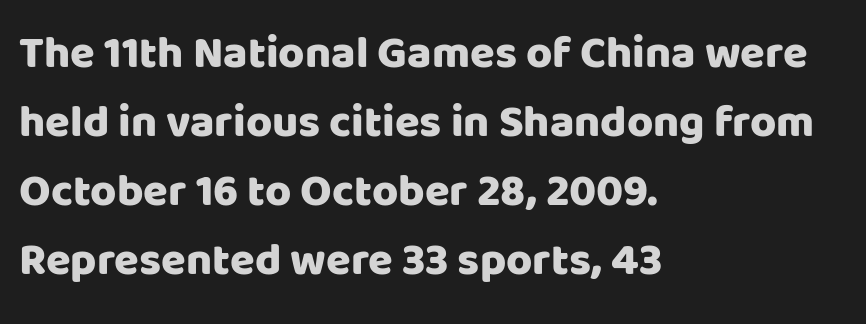
Q: Is the text italic (slanted)? A: No, it is upright.
Q: Is the typeface a serif or a sans-serif typeface? A: Sans-serif.
Q: Is the text underlined? A: No.
Q: How is the paragraph aligned? A: Left-aligned.
Q: Is the spacing between letters normal or unusually wide? A: Normal.
Q: Is the spacing between lines tight, normal or loose? A: Normal.
Q: Width (condensed, normal, or wide)? A: Normal.
Q: Stroke contrast? A: Low.
Q: x-height? A: Large.
Q: Monospaced? A: No.
